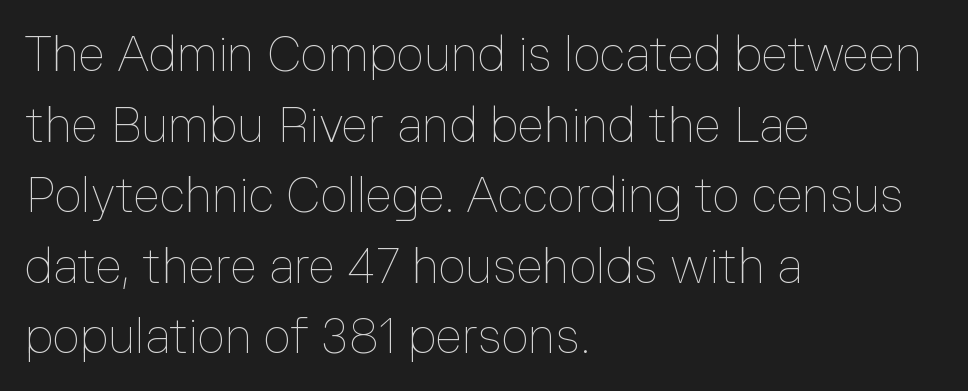
It's the straight-up-and-down kind of type. The face used here is proportionally spaced, like ordinary book or web type. The space between consecutive lines is moderate. Ink coverage per letter is moderate at most. The typesetter chose a ragged-right arrangement here. Spacing between characters is what you'd get straight out of the box.
